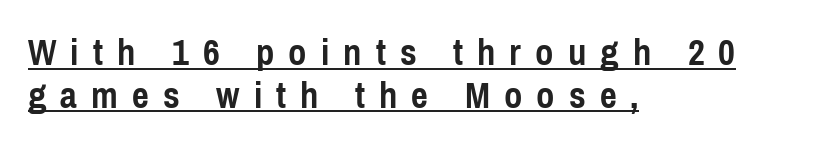
The face used here is proportionally spaced, like ordinary book or web type. What kind of face is this? One without serifs — a sans. Summary of weight: heavy, a full bold. Caption: expanded tracking, letters set apart.
